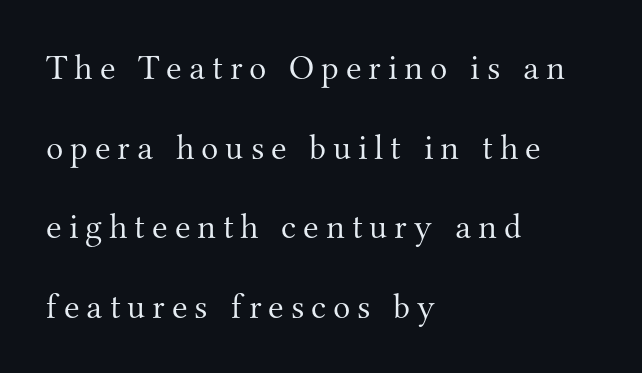
Q: Is the text bold? A: No.
Q: Is the text italic (slanted)? A: No, it is upright.
Q: Is the typeface a serif or a sans-serif typeface? A: Serif.
Q: Is the text underlined? A: No.
Q: How is the paragraph aligned? A: Left-aligned.
Q: Is the spacing between lines tight, normal or loose? A: Loose.
Q: Width (condensed, normal, or wide)? A: Normal.
Q: Stroke contrast? A: Medium.
Q: x-height? A: Small.
Q: Monospaced? A: No.
